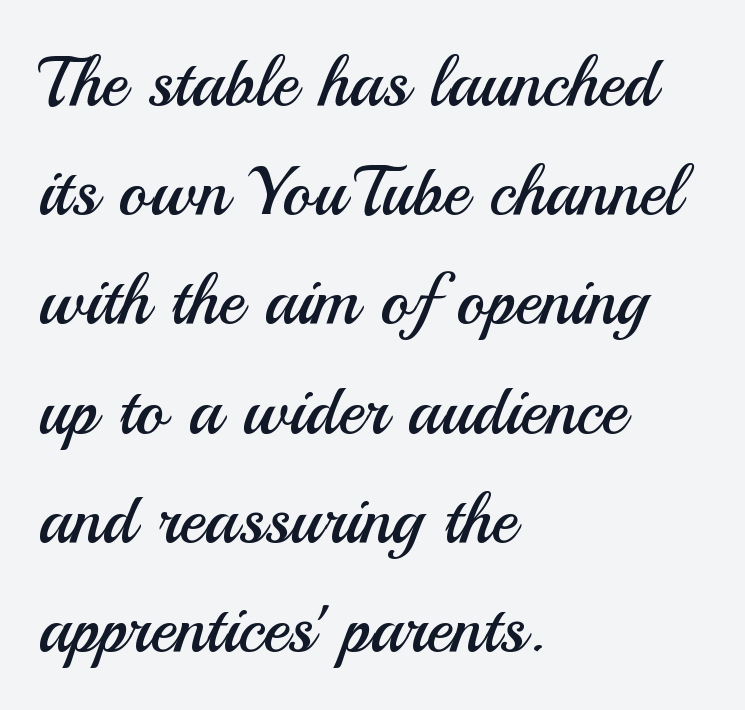
Q: Is the text bold? A: No.
Q: Is the text italic (slanted)? A: Yes.
Q: Is the typeface a serif or a sans-serif typeface? A: Sans-serif.
Q: Is the text underlined? A: No.
Q: How is the paragraph aligned? A: Left-aligned.
Q: Is the spacing between letters normal or unusually wide? A: Normal.
Q: Is the spacing between lines tight, normal or loose? A: Normal.
Q: Width (condensed, normal, or wide)? A: Normal.
Q: Stroke contrast? A: Medium.
Q: x-height? A: Small.
Q: Monospaced? A: No.
